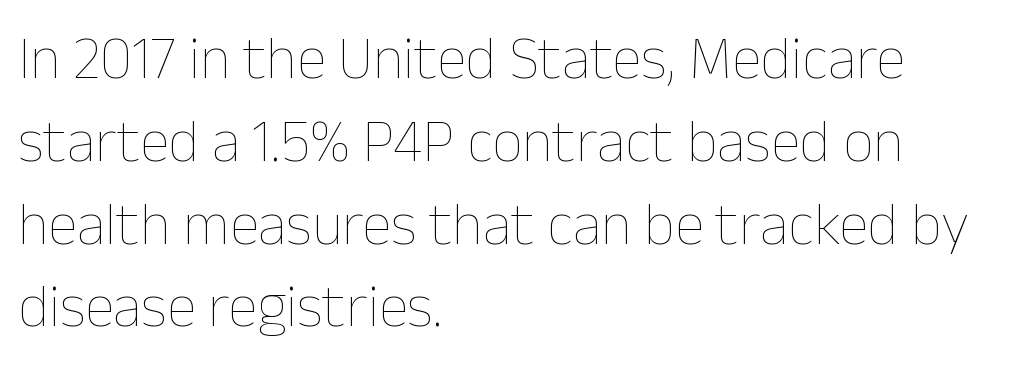
Normally led — the rows are evenly, conventionally spaced. The cut favours lightness, reaching ordinary text weight at its darkest. These lines are rendered in a variable-pitch font. The glyphs are unaccompanied by any horizontal stroke below them. A typesetter would mark this as roman, not italic.
